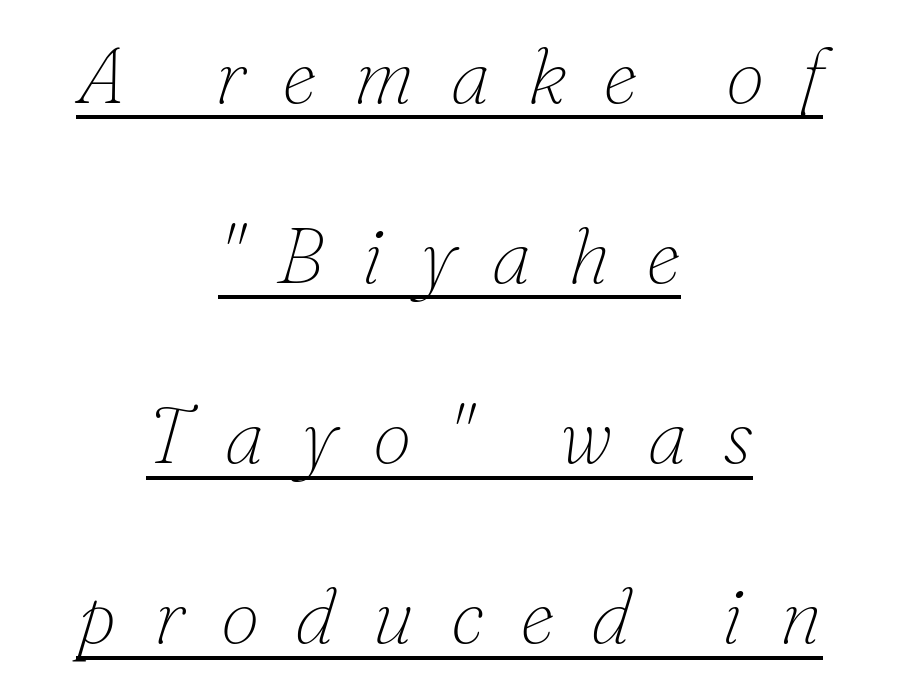
Looks like regular typesetting: each glyph gets only the width it needs. The line texture is sparse and dotted thanks to wide tracking. The setting favours the middle, as headings and verse often do. Stroke terminals: seriffed.
